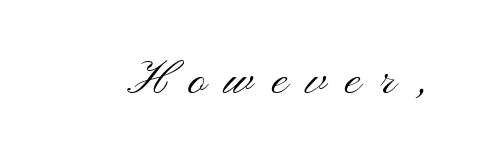
Q: Is the text bold? A: No.
Q: Is the text italic (slanted)? A: Yes.
Q: Is the typeface a serif or a sans-serif typeface? A: Sans-serif.
Q: Is the text underlined? A: No.
Q: Is the spacing between letters normal or unusually wide? A: Unusually wide.
Q: Width (condensed, normal, or wide)? A: Wide.
Q: Stroke contrast? A: Medium.
Q: x-height? A: Small.
Q: Monospaced? A: No.
